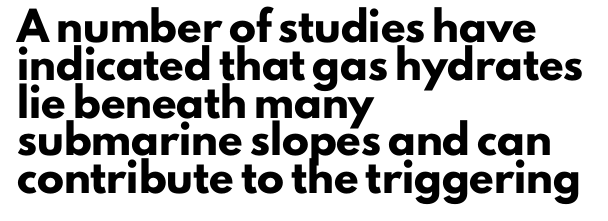
{"italic": "no", "bold": "yes", "underline": "no", "align": "left", "line_spacing": "normal", "line_spacing_ratio": 1.4, "letter_spacing": "normal", "letter_spacing_em": 0.0, "glyph_px": 27}
